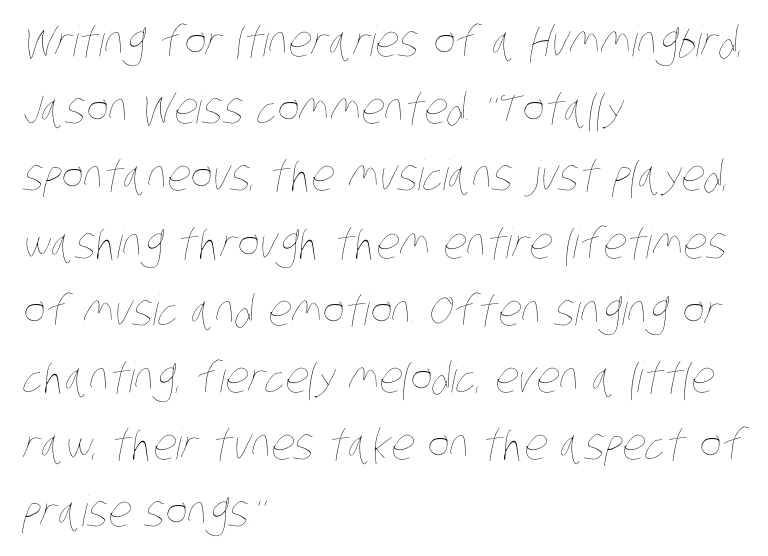
The image shows 42 px thin, condensed type; set left-aligned, normal line spacing (1.6x), normal letter spacing, not underlined; low stroke contrast and a large x-height.
